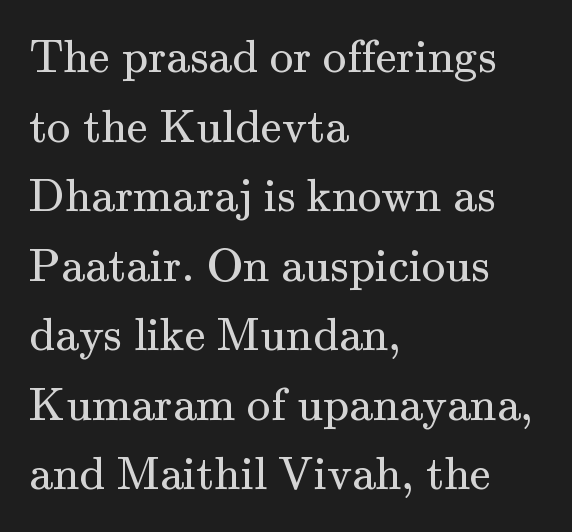
The image shows 47 px regular-weight serif type, upright; set left-aligned, normal line spacing (1.48x), normal letter spacing, not underlined; medium stroke contrast and a small x-height.
